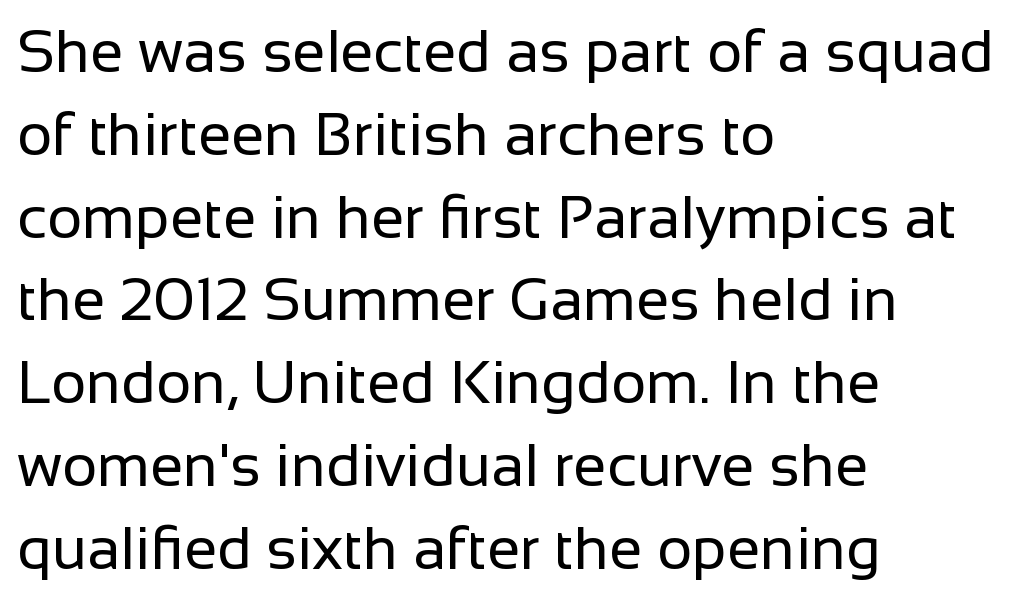
{"serif": "no", "italic": "no", "bold": "no", "weight": "regular", "width": "normal", "stroke_contrast": "low", "x_height": "medium", "monospaced": "no", "underline": "no", "align": "left", "line_spacing": "normal", "line_spacing_ratio": 1.38, "letter_spacing": "normal", "letter_spacing_em": 0.0, "glyph_px": 60}
